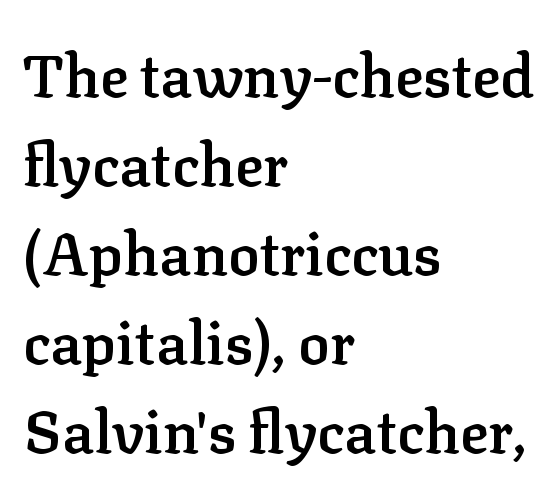
The image shows 59 px semibold serif type, upright; set left-aligned, normal line spacing (1.51x), normal letter spacing, not underlined; low stroke contrast and a medium x-height.
